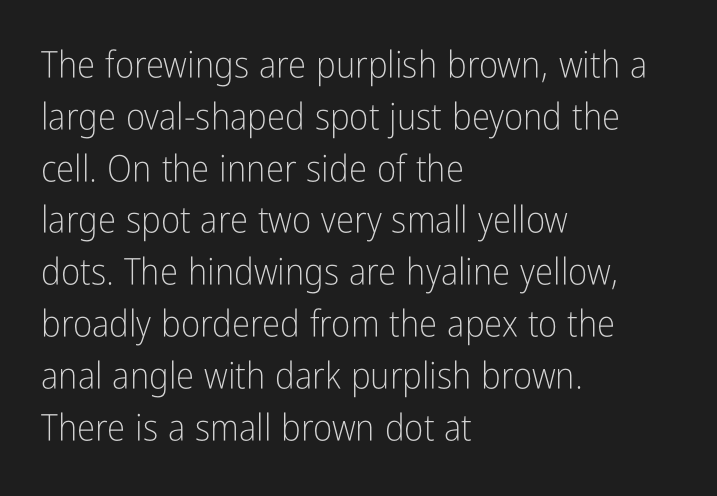
{"serif": "no", "italic": "no", "bold": "no", "weight": "light", "width": "condensed", "stroke_contrast": "low", "x_height": "medium", "monospaced": "no", "underline": "no", "align": "left", "line_spacing": "normal", "line_spacing_ratio": 1.4, "letter_spacing": "normal", "letter_spacing_em": 0.0, "glyph_px": 37}
